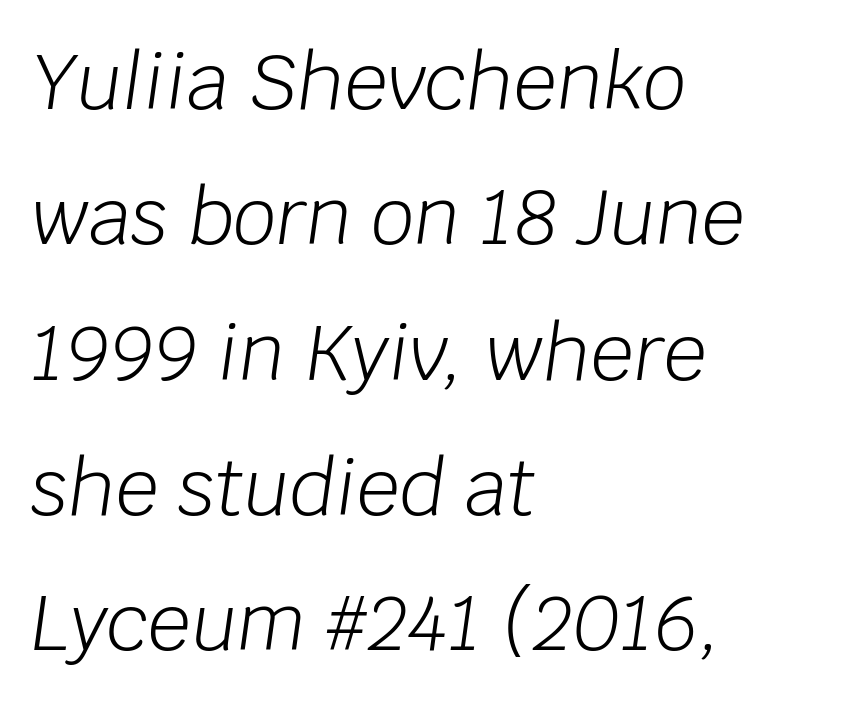
Q: Is the text bold? A: No.
Q: Is the text italic (slanted)? A: Yes, it leans right by about 8 degrees.
Q: Is the text underlined? A: No.
Q: How is the paragraph aligned? A: Left-aligned.
Q: Is the spacing between letters normal or unusually wide? A: Normal.
Q: Width (condensed, normal, or wide)? A: Normal.
Q: Stroke contrast? A: Low.
Q: x-height? A: Large.
Q: Monospaced? A: No.
